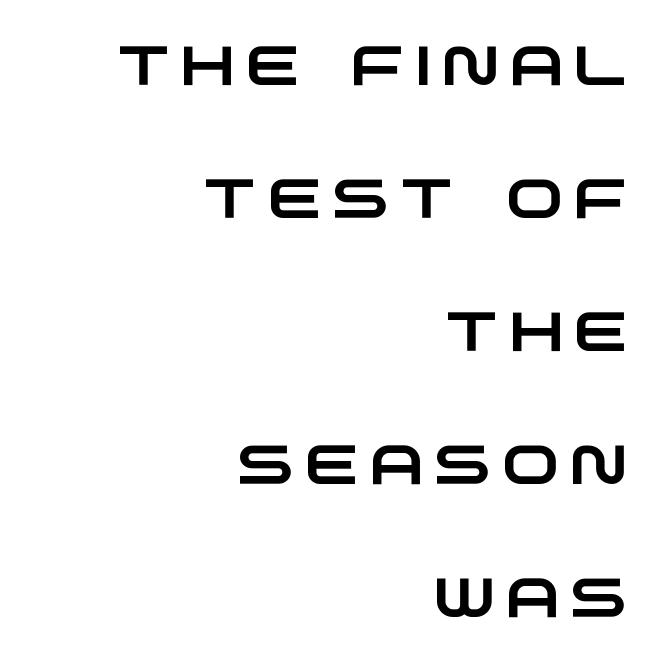
The image shows 55 px wide sans-serif type; set right-aligned, loose line spacing (2.42x), not underlined; low stroke contrast and a large x-height.
